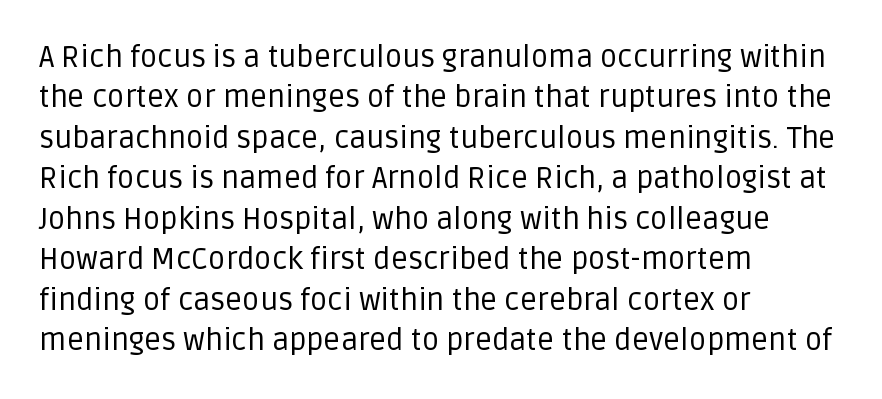
The image shows 30 px regular-weight sans-serif type, upright; set left-aligned, normal line spacing (1.35x), normal letter spacing, not underlined; low stroke contrast and a large x-height.
